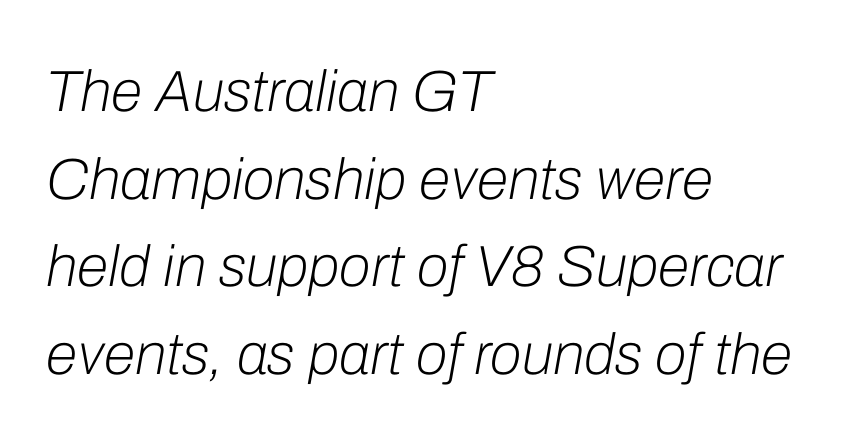
The image shows 58 px light type, italic (leaning right); set left-aligned, normal line spacing (1.51x), normal letter spacing, not underlined; low stroke contrast and a medium x-height.
